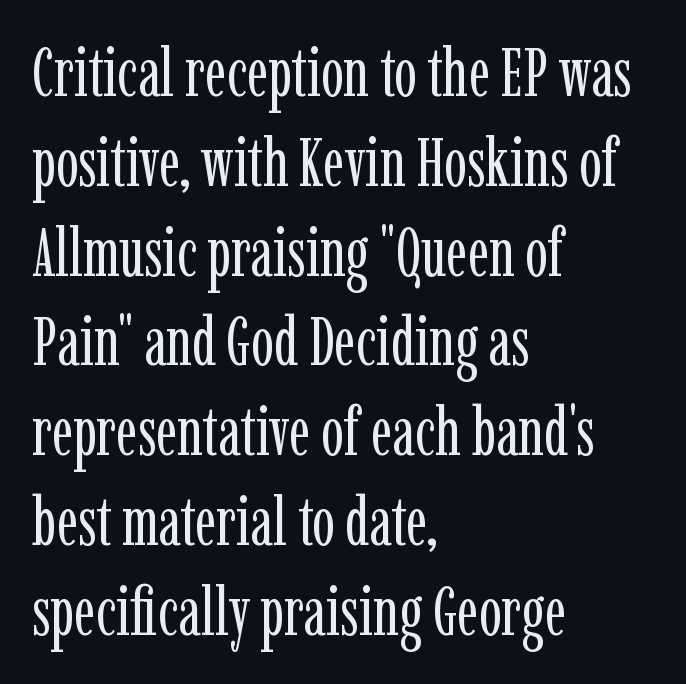
Q: Is the text bold? A: No.
Q: Is the text italic (slanted)? A: No, it is upright.
Q: Is the typeface a serif or a sans-serif typeface? A: Serif.
Q: Is the text underlined? A: No.
Q: How is the paragraph aligned? A: Left-aligned.
Q: Is the spacing between letters normal or unusually wide? A: Normal.
Q: Is the spacing between lines tight, normal or loose? A: Normal.
Q: Width (condensed, normal, or wide)? A: Condensed.
Q: Stroke contrast? A: Low.
Q: x-height? A: Medium.
Q: Monospaced? A: No.
